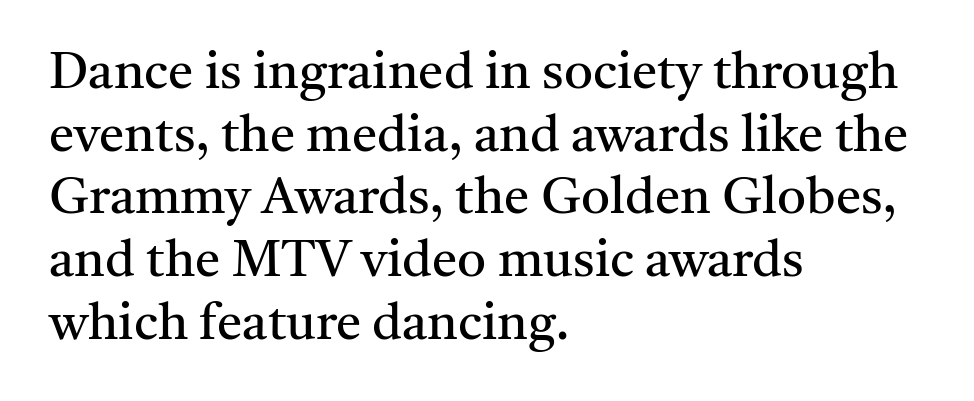
Q: Is the text bold? A: No.
Q: Is the text italic (slanted)? A: No, it is upright.
Q: Is the typeface a serif or a sans-serif typeface? A: Serif.
Q: Is the text underlined? A: No.
Q: How is the paragraph aligned? A: Left-aligned.
Q: Is the spacing between letters normal or unusually wide? A: Normal.
Q: Width (condensed, normal, or wide)? A: Normal.
Q: Stroke contrast? A: Medium.
Q: x-height? A: Medium.
Q: Monospaced? A: No.
